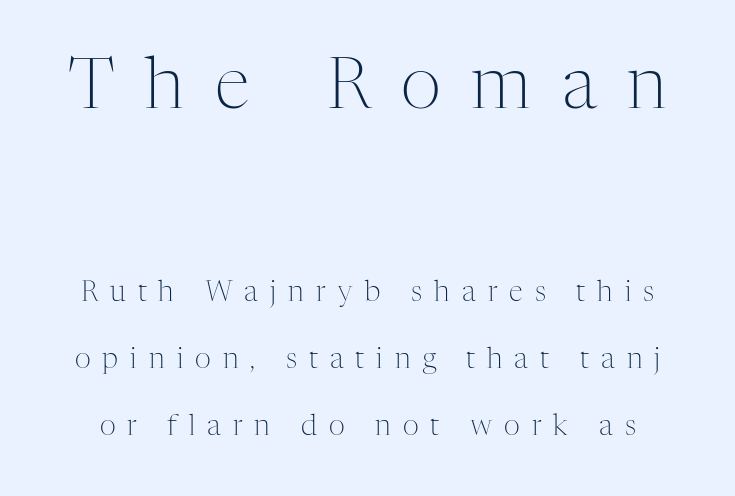
{"serif": "yes", "italic": "no", "bold": "no", "weight": "light", "width": "normal", "stroke_contrast": "medium", "x_height": "medium", "monospaced": "no", "underline": "no", "line_spacing": "loose", "line_spacing_ratio": 2.39, "letter_spacing": "wide", "letter_spacing_em": 0.43, "larger_block": "first", "size_ratio": 2.54, "glyph_px": 71}
